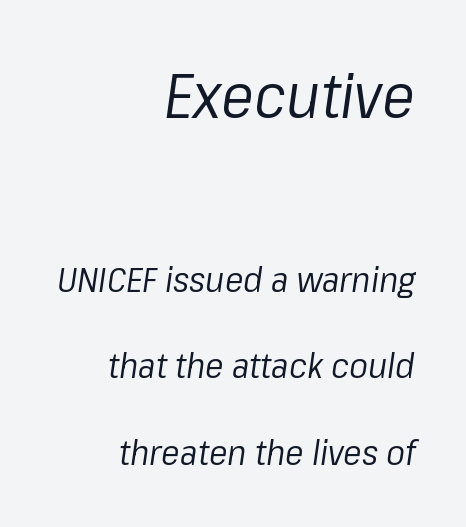
The image shows 62 px regular-weight type, italic (leaning right); set right-aligned, loose line spacing (2.47x), normal letter spacing, not underlined; the first (top) block is 1.77x larger; low stroke contrast and a medium x-height.
